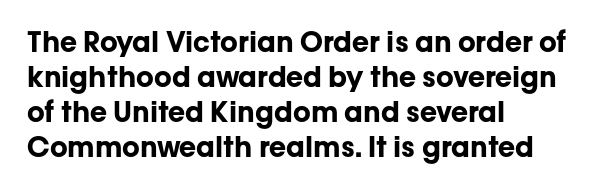
Q: Is the text bold? A: Yes.
Q: Is the text italic (slanted)? A: No, it is upright.
Q: Is the typeface a serif or a sans-serif typeface? A: Sans-serif.
Q: Is the text underlined? A: No.
Q: How is the paragraph aligned? A: Left-aligned.
Q: Is the spacing between letters normal or unusually wide? A: Normal.
Q: Is the spacing between lines tight, normal or loose? A: Normal.
Q: Width (condensed, normal, or wide)? A: Normal.
Q: Stroke contrast? A: Low.
Q: x-height? A: Medium.
Q: Monospaced? A: No.
